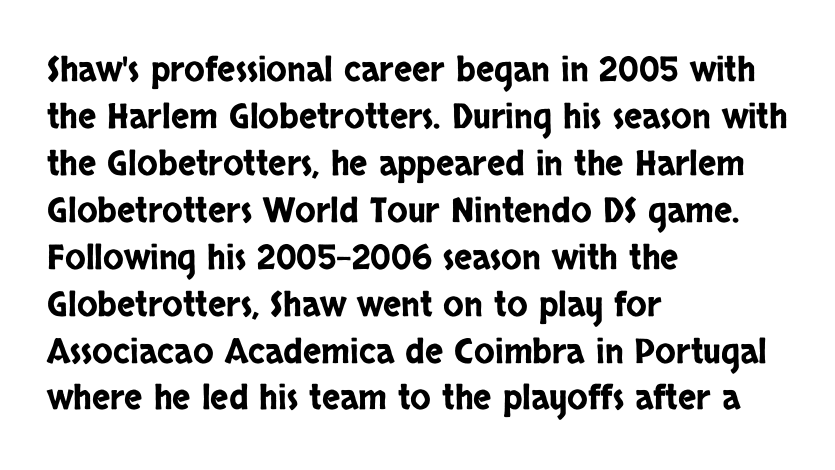
Q: Is the text italic (slanted)? A: No, it is upright.
Q: Is the typeface a serif or a sans-serif typeface? A: Sans-serif.
Q: Is the text underlined? A: No.
Q: How is the paragraph aligned? A: Left-aligned.
Q: Is the spacing between letters normal or unusually wide? A: Normal.
Q: Is the spacing between lines tight, normal or loose? A: Normal.
Q: Width (condensed, normal, or wide)? A: Condensed.
Q: Stroke contrast? A: Low.
Q: x-height? A: Large.
Q: Monospaced? A: No.
